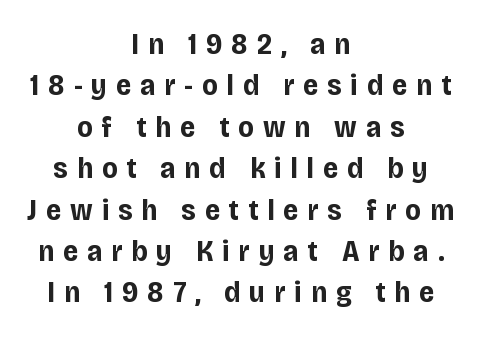
Lines of text with bare space underneath. Short note: letters widely spaced. The paragraph has two soft edges and a firm central axis. Whoever set this chose a conventional vertical rhythm. Here the designer chose a conventional face with non-uniform glyph widths.
